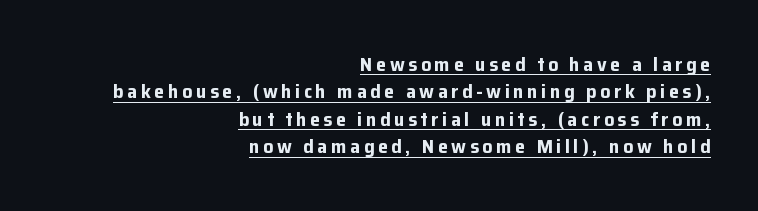
Q: Is the text bold? A: Yes.
Q: Is the text italic (slanted)? A: No, it is upright.
Q: Is the text underlined? A: Yes.
Q: How is the paragraph aligned? A: Right-aligned.
Q: Is the spacing between lines tight, normal or loose? A: Normal.
